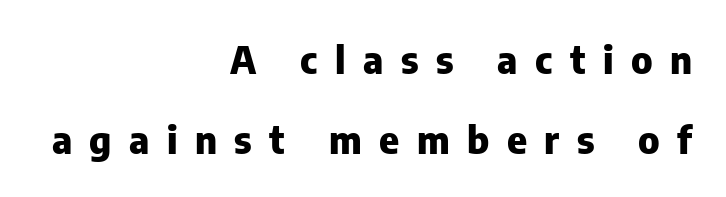
Q: Is the text bold? A: Yes.
Q: Is the text italic (slanted)? A: No, it is upright.
Q: Is the typeface a serif or a sans-serif typeface? A: Sans-serif.
Q: Is the text underlined? A: No.
Q: How is the paragraph aligned? A: Right-aligned.
Q: Is the spacing between letters normal or unusually wide? A: Unusually wide.
Q: Is the spacing between lines tight, normal or loose? A: Loose.
Q: Width (condensed, normal, or wide)? A: Normal.
Q: Stroke contrast? A: Low.
Q: x-height? A: Medium.
Q: Monospaced? A: No.
